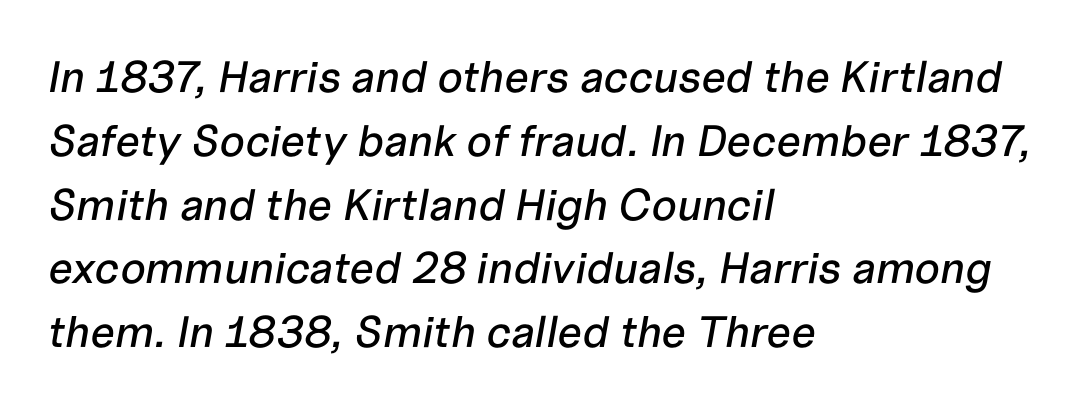
The image shows 44 px text type, italic (leaning right); set left-aligned, normal line spacing (1.45x), normal letter spacing, not underlined; low stroke contrast and a medium x-height.
